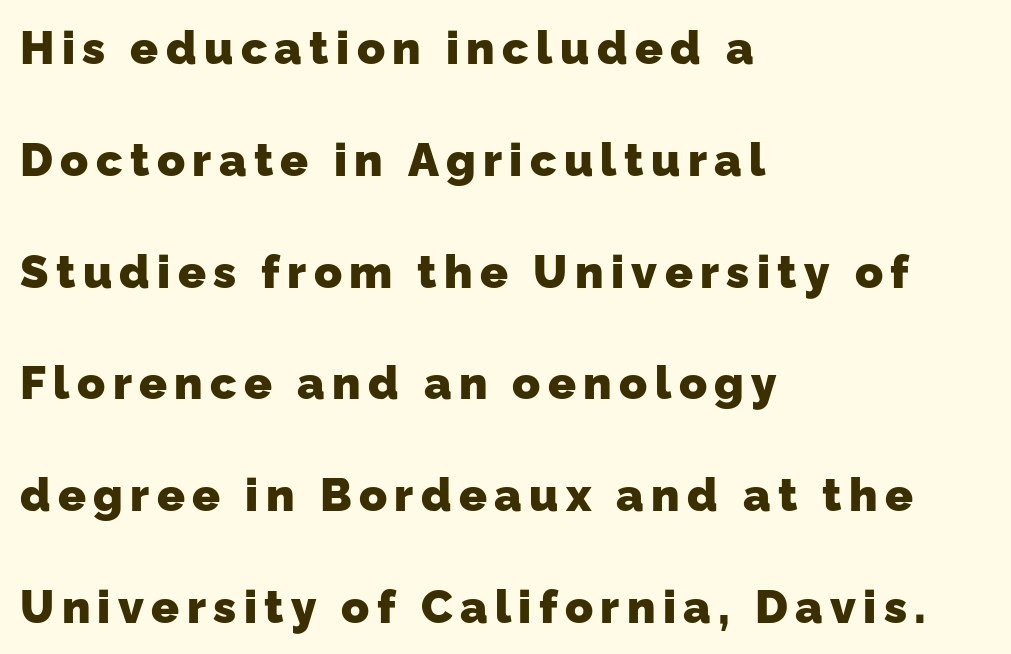
The image shows 46 px heavy sans-serif type; set left-aligned, loose line spacing (2.43x), not underlined; low stroke contrast and a medium x-height.
